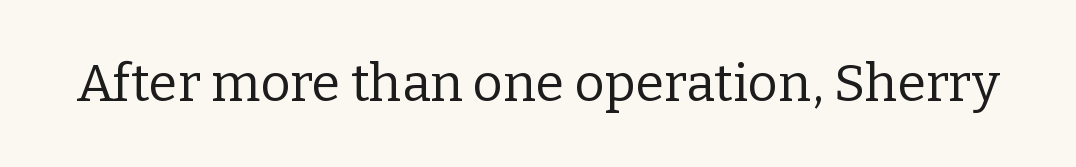
Tracking value appears to be zero — textbook default spacing. Lines of text with bare space underneath. The font is comparable to plain body text, perhaps lighter. This sample uses an upright cut, with every glyph sitting square on the baseline. Is this a fixed-width face? No — the glyphs have proportional, varying widths. Observe the serifs anchoring each vertical stroke in this sample.
